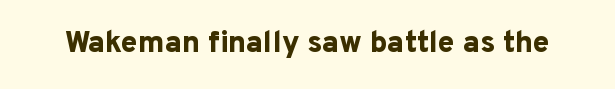
Q: Is the text bold? A: Yes.
Q: Is the text italic (slanted)? A: No, it is upright.
Q: Is the typeface a serif or a sans-serif typeface? A: Sans-serif.
Q: Is the text underlined? A: No.
Q: Is the spacing between letters normal or unusually wide? A: Normal.
Q: Width (condensed, normal, or wide)? A: Normal.
Q: Stroke contrast? A: Low.
Q: x-height? A: Medium.
Q: Monospaced? A: No.
